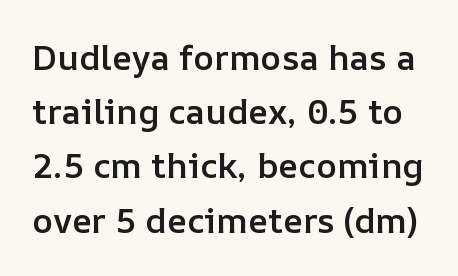
The image shows 35 px semibold type, upright; set normal line spacing (1.55x), normal letter spacing, not underlined; low stroke contrast and a medium x-height.
